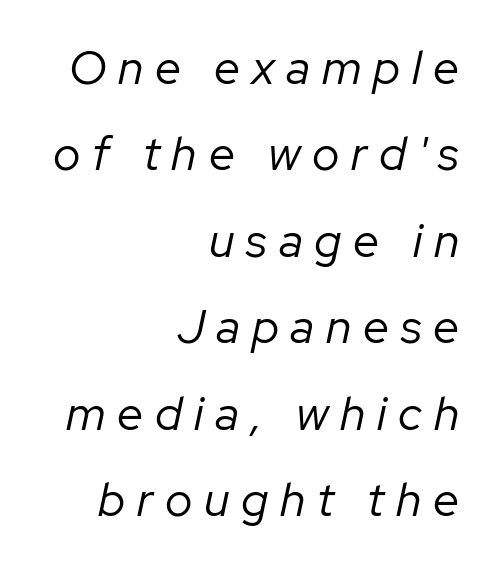
Horizontal alignment here is rightward, an uncommon choice for prose. Stems here are at most as thick as an everyday book face. Looks like regular typesetting: each glyph gets only the width it needs. This sample uses an oblique cut, with every glyph tilted off the vertical. The letters are spread apart with noticeably loose tracking. The area under the type is left untouched.
